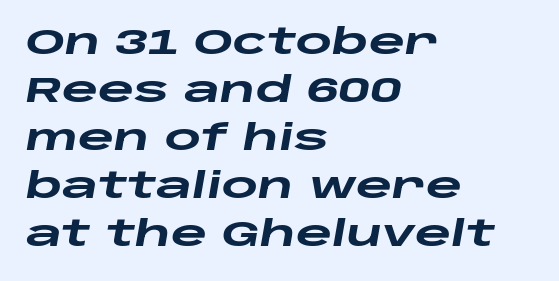
Q: Is the text bold? A: Yes.
Q: Is the text italic (slanted)? A: Yes, it leans right by about 10 degrees.
Q: Is the text underlined? A: No.
Q: How is the paragraph aligned? A: Left-aligned.
Q: Is the spacing between letters normal or unusually wide? A: Normal.
Q: Is the spacing between lines tight, normal or loose? A: Normal.
Q: Width (condensed, normal, or wide)? A: Wide.
Q: Stroke contrast? A: Low.
Q: x-height? A: Large.
Q: Monospaced? A: No.
